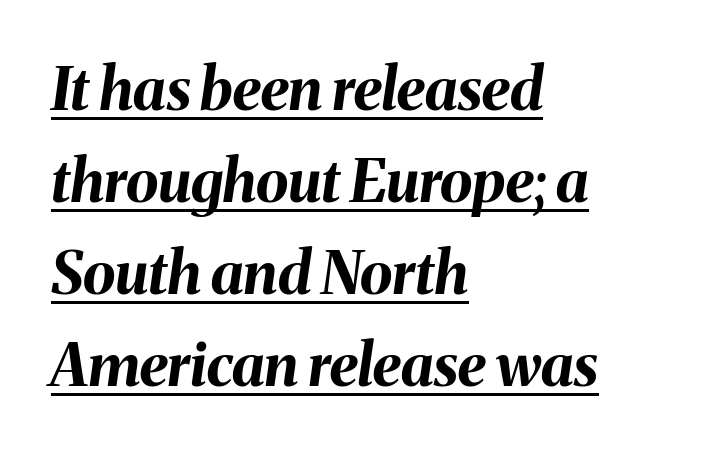
{"italic": "yes", "lean": "right", "slant_degrees": 8, "bold": "yes", "weight": "bold", "width": "normal", "stroke_contrast": "medium", "x_height": "medium", "monospaced": "no", "underline": "yes", "align": "left", "line_spacing": "normal", "line_spacing_ratio": 1.56, "letter_spacing": "normal", "letter_spacing_em": 0.0, "glyph_px": 59}
